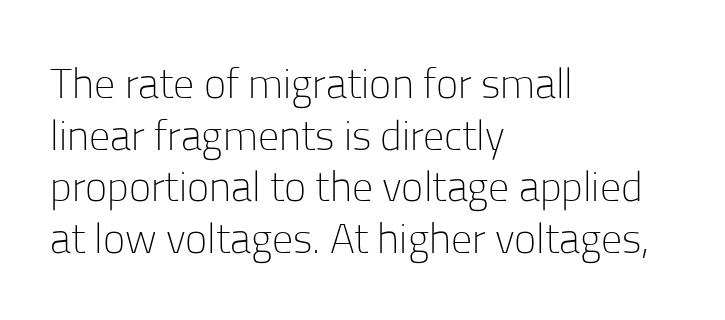
Q: Is the text bold? A: No.
Q: Is the text italic (slanted)? A: No, it is upright.
Q: Is the typeface a serif or a sans-serif typeface? A: Sans-serif.
Q: Is the text underlined? A: No.
Q: How is the paragraph aligned? A: Left-aligned.
Q: Is the spacing between letters normal or unusually wide? A: Normal.
Q: Width (condensed, normal, or wide)? A: Normal.
Q: Stroke contrast? A: Low.
Q: x-height? A: Medium.
Q: Monospaced? A: No.
